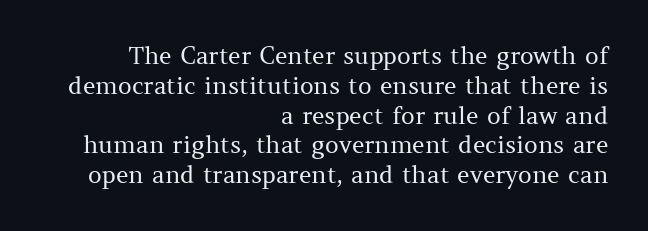
The image shows 24 px text type, upright; set right-aligned, line spacing 1.24x, normal letter spacing, not underlined.
